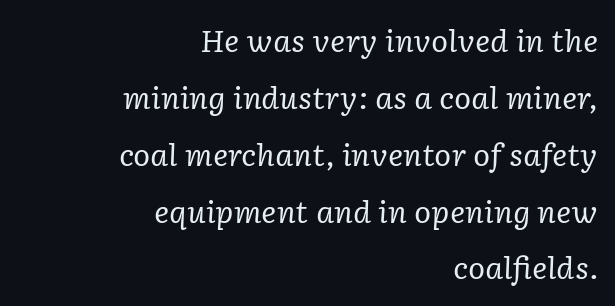
{"serif": "yes", "italic": "yes", "lean": "right", "slant_degrees": 2, "bold": "no", "weight": "regular", "width": "normal", "stroke_contrast": "low", "x_height": "medium", "monospaced": "no", "underline": "no", "align": "right", "line_spacing": "loose", "line_spacing_ratio": 1.96, "letter_spacing": "normal", "letter_spacing_em": 0.0, "glyph_px": 29}
